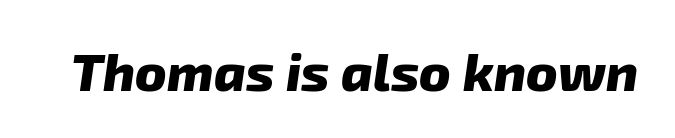
The glyphs are unaccompanied by any horizontal stroke below them. Compared with an ordinary text face, these strokes are far heavier — a full bold. Looks like regular typesetting: each glyph gets only the width it needs. The passage shown is typeset with a sans-serif family.
